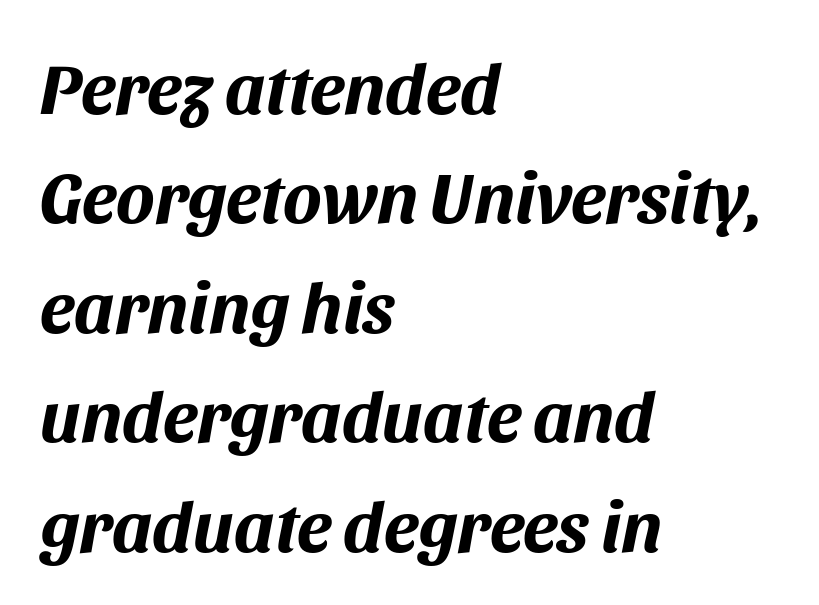
The image shows 72 px bold type, italic (leaning right); set left-aligned, normal line spacing (1.52x), normal letter spacing, not underlined; medium stroke contrast and a large x-height.
